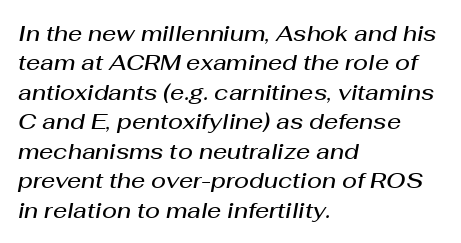
Q: Is the text bold? A: Semi-bold.
Q: Is the text italic (slanted)? A: Yes, it leans right by about 10 degrees.
Q: Is the text underlined? A: No.
Q: How is the paragraph aligned? A: Left-aligned.
Q: Is the spacing between letters normal or unusually wide? A: Normal.
Q: Is the spacing between lines tight, normal or loose? A: Normal.
